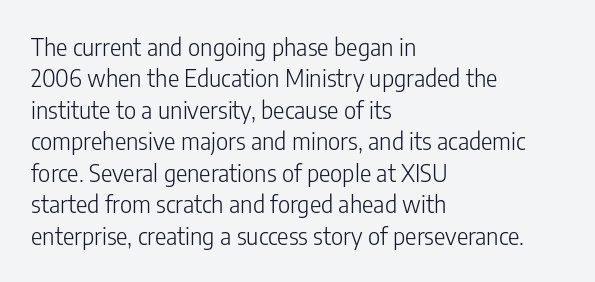
Q: Is the text bold? A: No.
Q: Is the text italic (slanted)? A: No, it is upright.
Q: Is the text underlined? A: No.
Q: How is the paragraph aligned? A: Left-aligned.
Q: Is the spacing between letters normal or unusually wide? A: Normal.
Q: Is the spacing between lines tight, normal or loose? A: Normal.
